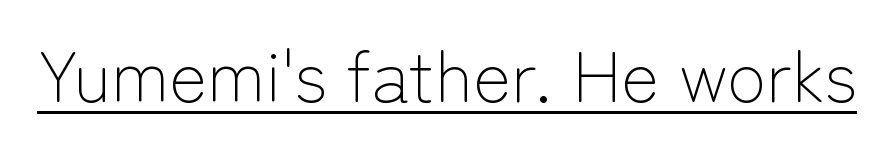
Notice how the stems are strictly vertical — no italics here. Each letter keeps its own natural width here, so spacing adapts to shape. Weight class: somewhere from thin through regular. Typographically, this falls in the sans-serif category. Does extra space separate the letters? No, they use regular spacing. A baseline rule has been typeset under these characters.
